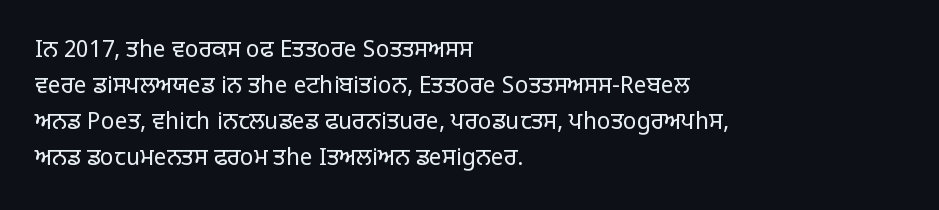
{"italic": "no", "bold": "no", "underline": "no", "align": "left", "line_spacing": "normal", "line_spacing_ratio": 1.56, "letter_spacing": "normal", "letter_spacing_em": 0.0, "glyph_px": 23}
